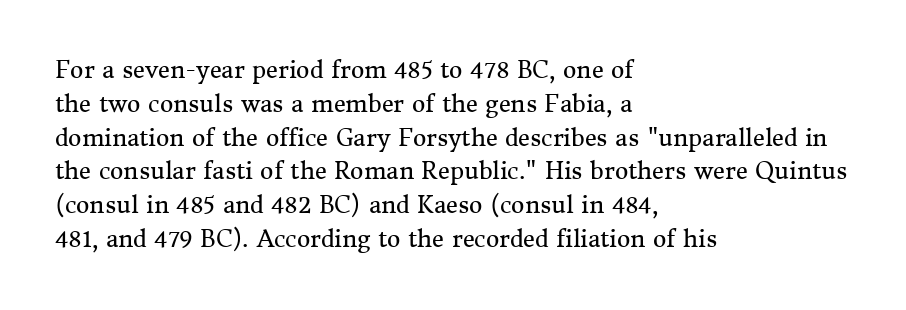
The image shows 23 px text type, upright; set left-aligned, normal line spacing (1.47x), normal letter spacing, not underlined.
